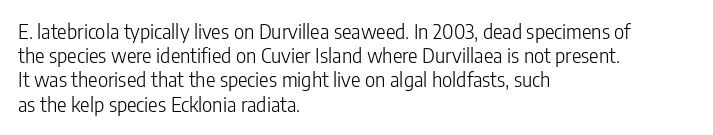
Q: Is the text bold? A: No.
Q: Is the text italic (slanted)? A: No, it is upright.
Q: Is the text underlined? A: No.
Q: How is the paragraph aligned? A: Left-aligned.
Q: Is the spacing between letters normal or unusually wide? A: Normal.
